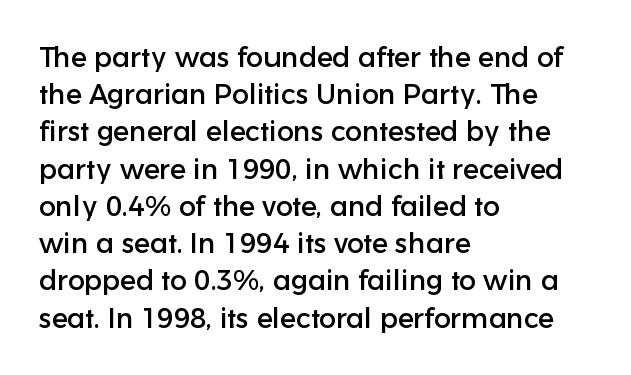
Letterform terminals end flat and unadorned throughout the passage. Upright lettering throughout. A typesetter would call this proportional, since set widths differ per character. Letter spacing: default. The block of text has a typical density, with ordinary space between rows.
